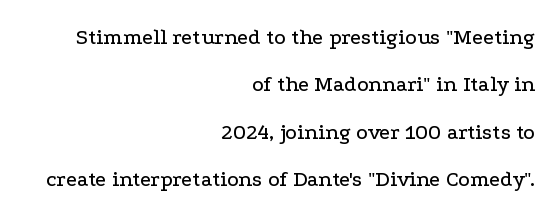
This is roman type, the default non-slanted kind. The tracking reads as untouched default to a designer's eye. Notice how the passage keeps a crisp vertical edge on the right only. Underlining? Definitely not there. The vertical gap from one line to the next is large.
